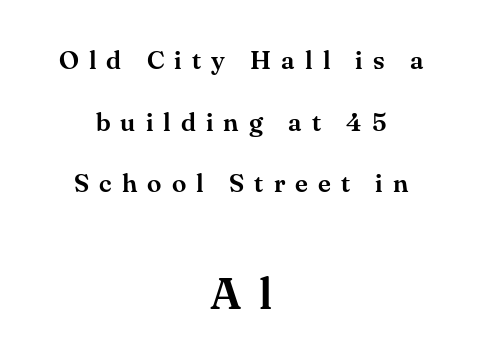
Q: Is the text italic (slanted)? A: No, it is upright.
Q: Is the typeface a serif or a sans-serif typeface? A: Serif.
Q: Is the text underlined? A: No.
Q: How is the paragraph aligned? A: Centered.
Q: Is the spacing between letters normal or unusually wide? A: Unusually wide.
Q: Is the spacing between lines tight, normal or loose? A: Loose.
Q: Which block of text is set in a larger size, the first (top) or the second (bottom)? A: The second (bottom) one.
Q: Width (condensed, normal, or wide)? A: Normal.
Q: Stroke contrast? A: Medium.
Q: x-height? A: Small.
Q: Monospaced? A: No.
